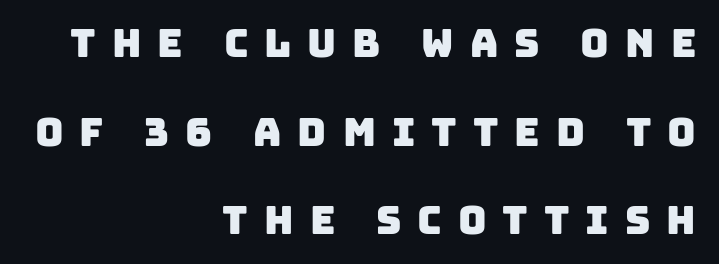
Look at the tracking — it's clearly loosened, letters drifting apart. A typesetter would call this proportional, since set widths differ per character. The passage shown is not underscored anywhere. Examine the stroke ends and you'll find no serifs.
